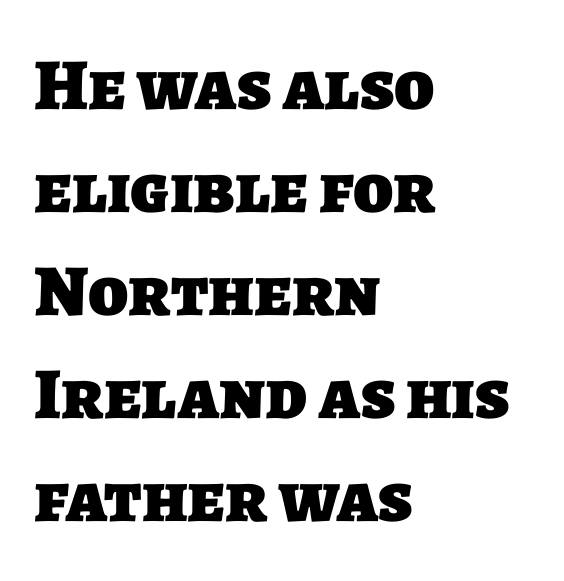
{"serif": "no", "bold": "yes", "weight": "heavy", "width": "normal", "stroke_contrast": "low", "x_height": "large", "monospaced": "no", "underline": "no", "align": "left", "line_spacing": "normal", "line_spacing_ratio": 1.41, "letter_spacing": "normal", "letter_spacing_em": 0.0, "glyph_px": 73}
